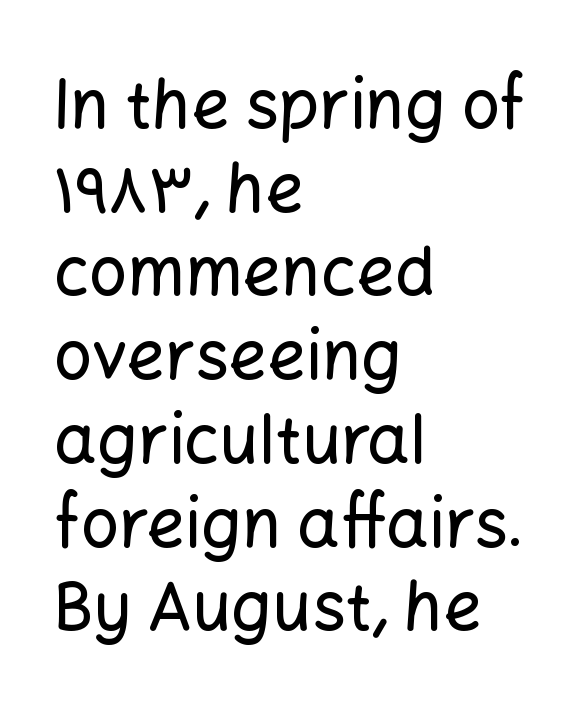
Q: Is the text italic (slanted)? A: No, it is upright.
Q: Is the typeface a serif or a sans-serif typeface? A: Sans-serif.
Q: Is the text underlined? A: No.
Q: How is the paragraph aligned? A: Left-aligned.
Q: Is the spacing between letters normal or unusually wide? A: Normal.
Q: Is the spacing between lines tight, normal or loose? A: Normal.
Q: Width (condensed, normal, or wide)? A: Normal.
Q: Stroke contrast? A: Low.
Q: x-height? A: Medium.
Q: Monospaced? A: No.
